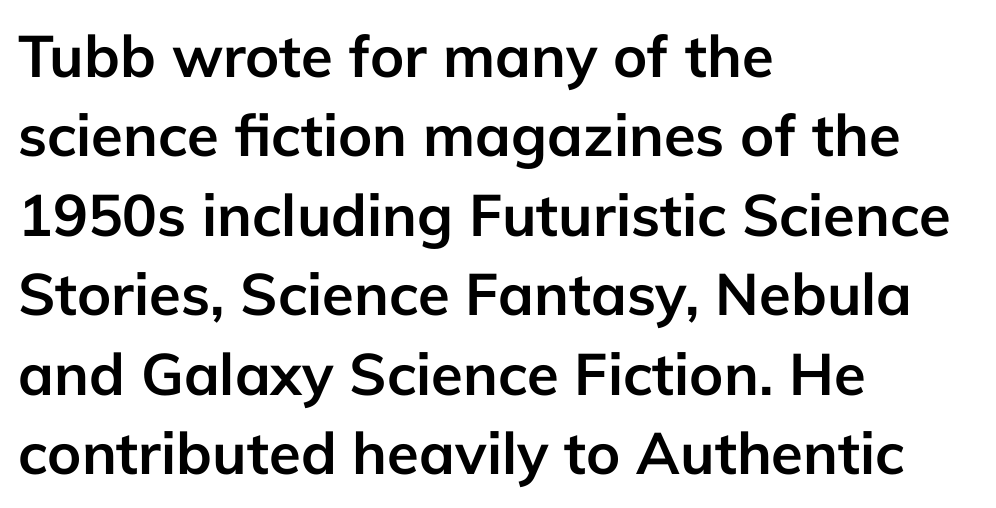
The image shows 58 px semibold sans-serif type, upright; set left-aligned, normal line spacing (1.37x), normal letter spacing, not underlined; low stroke contrast and a medium x-height.
